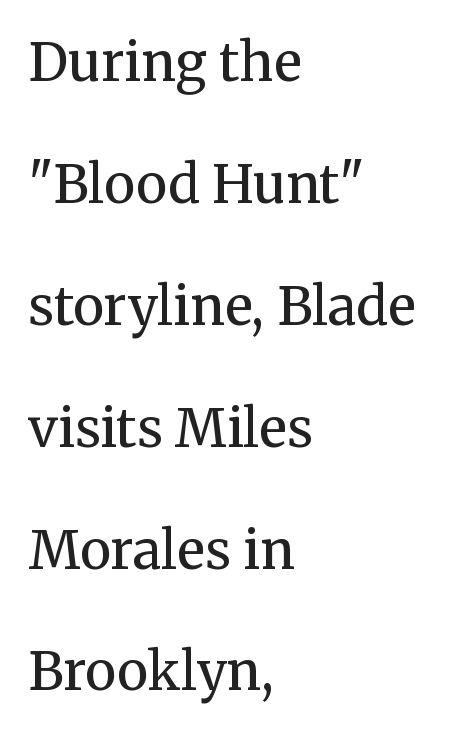
Weight: not bold — regular or lighter. This sample is left-justified, so line endings fall wherever the words run out. The characters display serif detailing at their extremities. Quick note: underline off.
